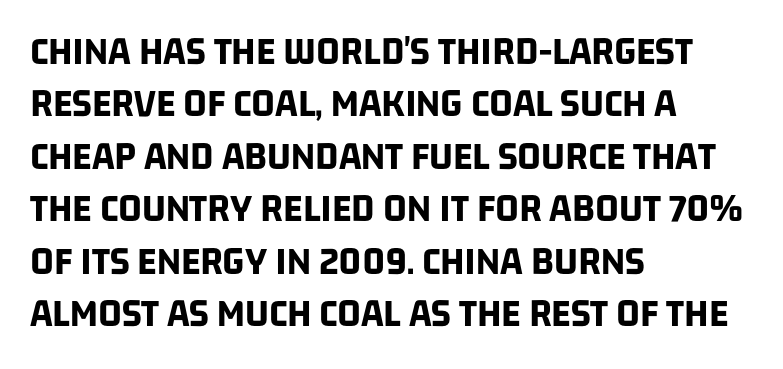
Does the copy run flush right? No — it runs flush left. Note the varied advance widths — an 'i' is clearly narrower than an 'm'. Each row of text sits above clean, open space. These words are printed bold, with thick strokes throughout. The type is set solid horizontally, with unmodified tracking. A typesetter would call this leading conventional body-copy spacing.
